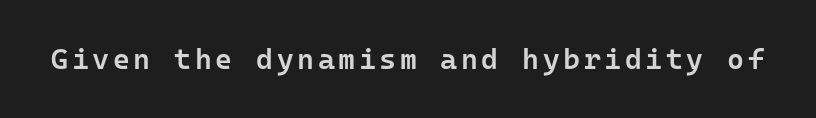
These lines carry some extra weight — a demibold, not a full bold. Observe the absence of serifs on each vertical stroke in this sample. The foot of each line stays bare and open. Every character here occupies the same horizontal width, giving the sample a typewriter-like rhythm.
